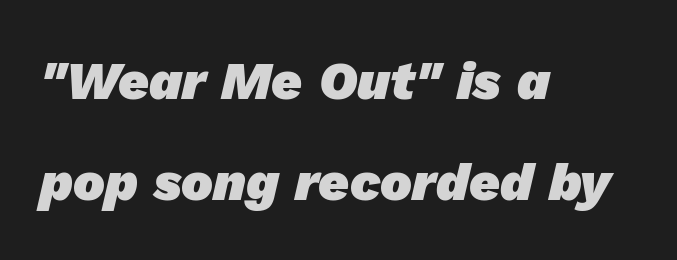
{"serif": "no", "bold": "yes", "weight": "heavy", "width": "normal", "stroke_contrast": "low", "x_height": "medium", "monospaced": "no", "underline": "no", "align": "left", "line_spacing": "loose", "line_spacing_ratio": 1.91, "letter_spacing": "normal", "letter_spacing_em": 0.0, "glyph_px": 53}
